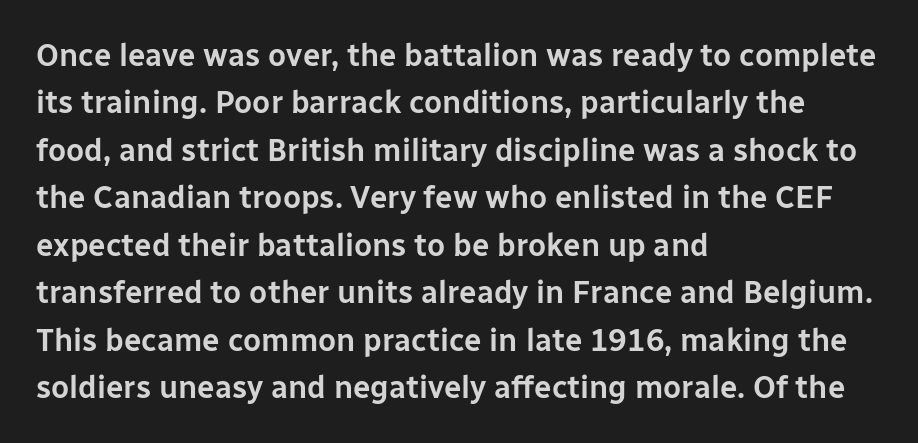
The horizontal fit of the characters is conventional and even. You could not count columns in this text — the font is proportionally spaced. Check where the strokes stop: nothing finishes them off — pure sans. Honestly, the row spacing looks completely unremarkable.
